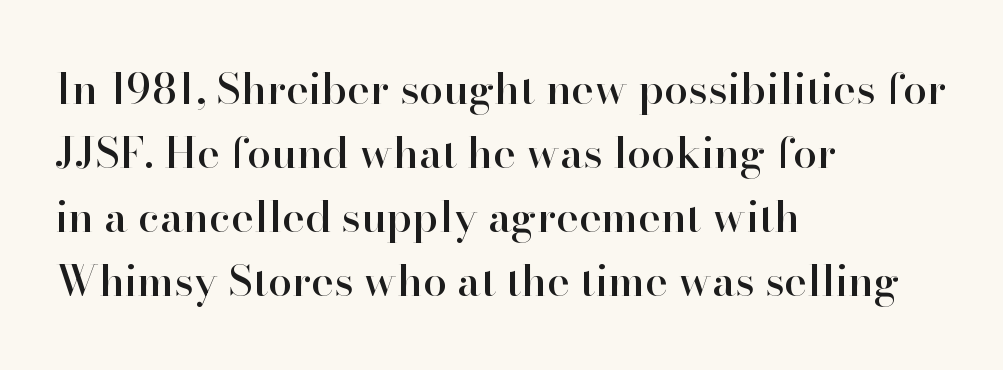
The image shows 43 px serif type, upright; set left-aligned, normal line spacing (1.49x), normal letter spacing, not underlined; high stroke contrast and a small x-height.
